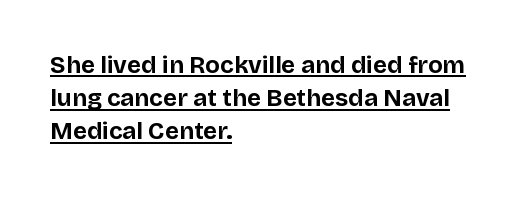
Q: Is the text bold? A: Yes.
Q: Is the text italic (slanted)? A: No, it is upright.
Q: Is the text underlined? A: Yes.
Q: How is the paragraph aligned? A: Left-aligned.
Q: Is the spacing between letters normal or unusually wide? A: Normal.
Q: Is the spacing between lines tight, normal or loose? A: Normal.
